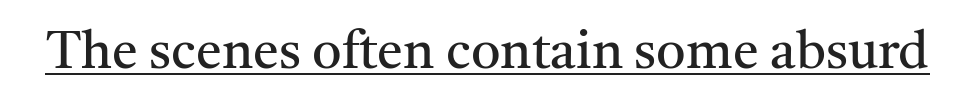
Each letter's strokes conclude with small projecting serifs. This reads as an unemphasized weight, regular at the heaviest. Characters remain perfectly vertical along every line. The rendered words wear a rule along their underside.
